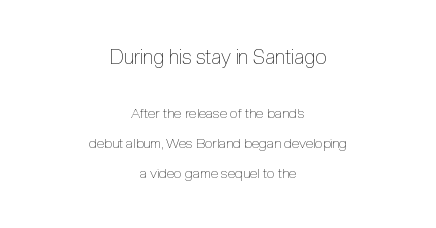
The image shows 20 px text type, upright; set centered, loose line spacing (2.15x), normal letter spacing, not underlined; the first (top) block is 1.43x larger.
